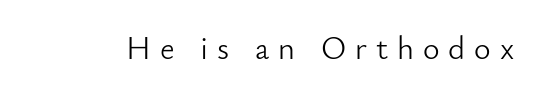
{"serif": "no", "italic": "no", "bold": "no", "weight": "light", "width": "normal", "stroke_contrast": "low", "x_height": "small", "monospaced": "no", "underline": "no", "letter_spacing": "wide", "letter_spacing_em": 0.28, "glyph_px": 32}
